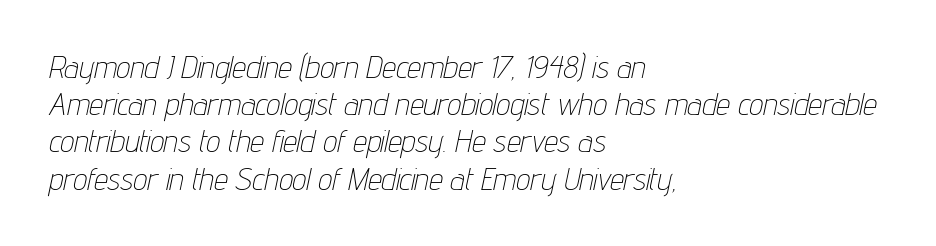
The letters advance in unequal steps, a hallmark of proportional type. Each stroke keeps to a modest, everyday thickness or less. A student would call this left alignment; a typographer would say flush left, rag right. Rendered with sloped, italic letterforms.
